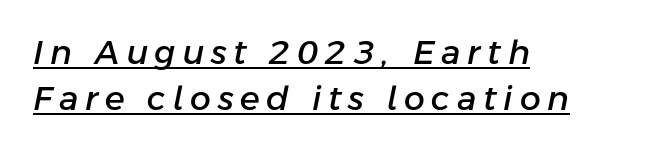
The typesetter has applied underlining to the passage shown. The passage shown has open, widely tracked lettering throughout. The paragraph has a hard left edge and a soft right edge. The passage shown is typed in a proportional face where columns would drift. Students, observe: this is what conventionally led text looks like.
